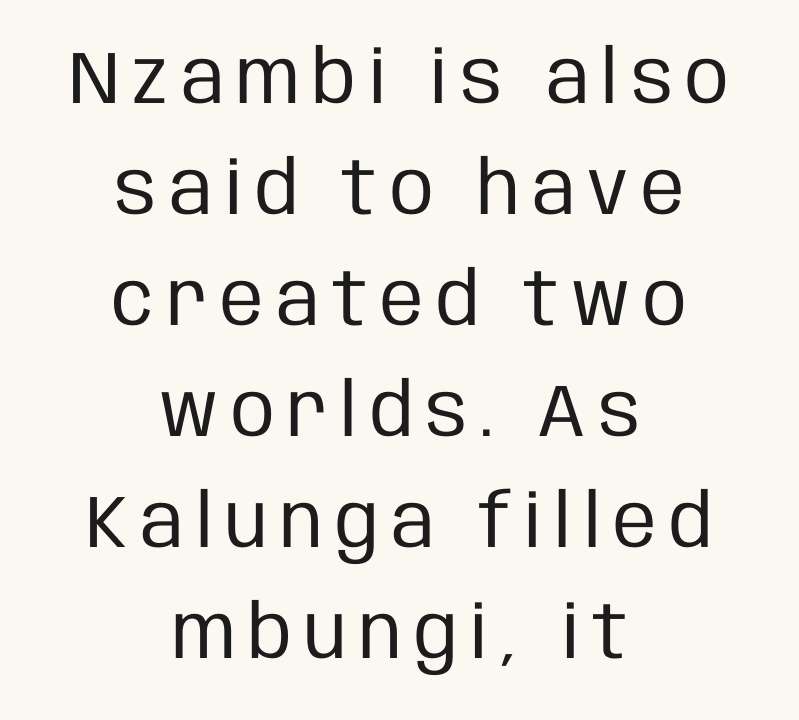
The image shows 74 px regular-weight, condensed sans-serif type, upright; set centered, normal line spacing (1.5x), not underlined; low stroke contrast and a large x-height.
